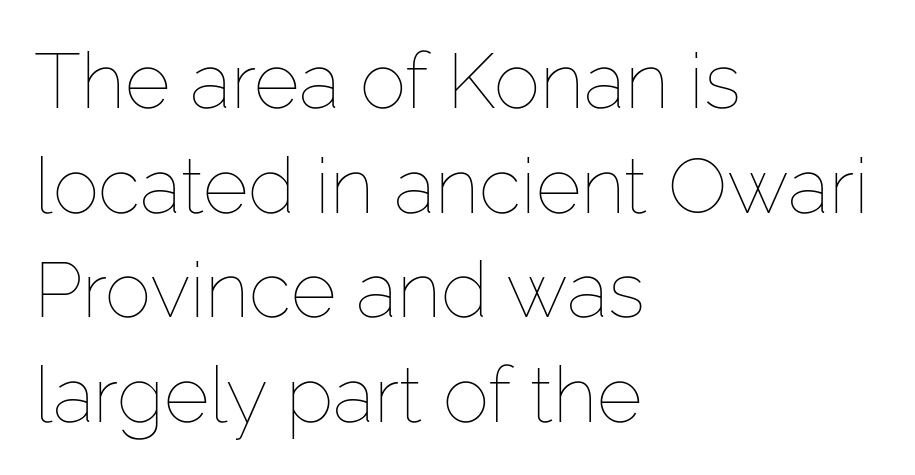
Students, observe: this is what conventionally led text looks like. Posture: vertical. Note the varied advance widths — an 'i' is clearly narrower than an 'm'. One-word summary of the alignment: left.
